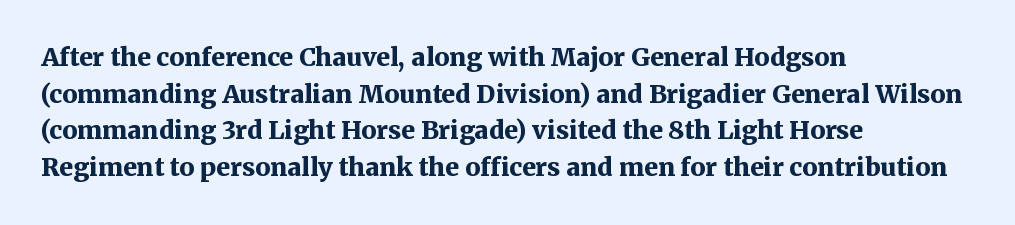
The image shows 25 px bold type, upright; set left-aligned, normal line spacing (1.47x), normal letter spacing, not underlined.
